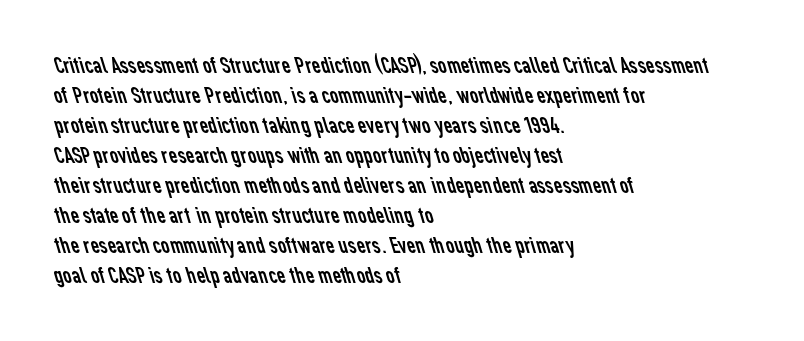
Notice how descenders clear the ascenders below comfortably — that's standard leading. The font is comparable to plain body text, perhaps lighter. Compared with a centered layout, this one pins lines to the left instead. Words float on clear page, feet unadorned. The letterforms sit shoulder to shoulder at normal distance.
